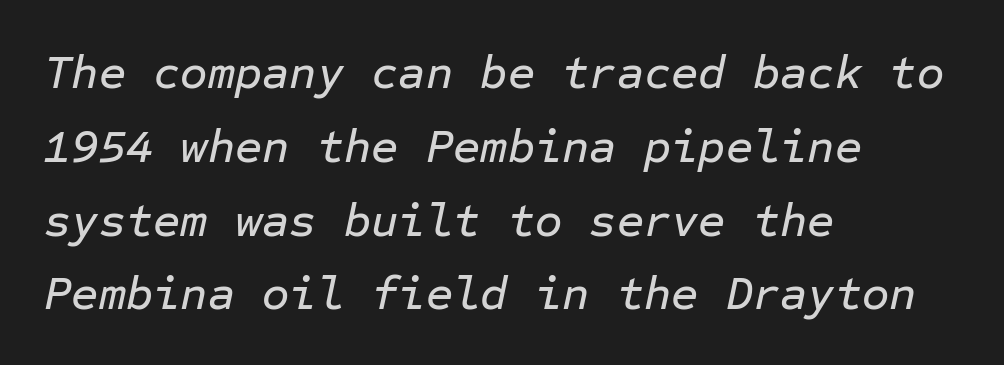
The image shows 47 px text type, italic (leaning right), monospaced; set left-aligned, normal line spacing (1.57x), normal letter spacing, not underlined; low stroke contrast and a medium x-height.
